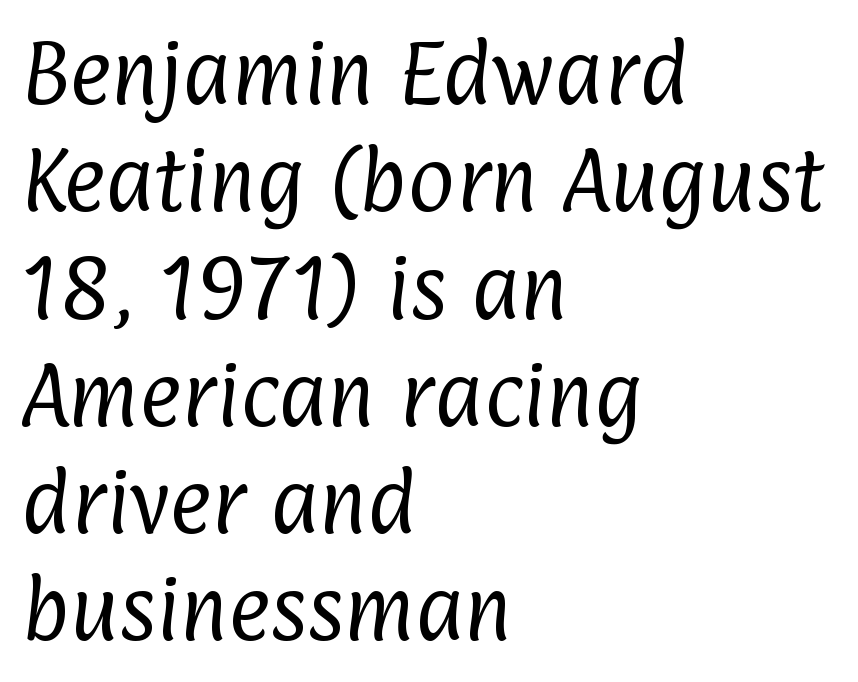
The image shows 72 px regular-weight, condensed sans-serif type; set left-aligned, normal line spacing (1.49x), normal letter spacing, not underlined; low stroke contrast and a medium x-height.
